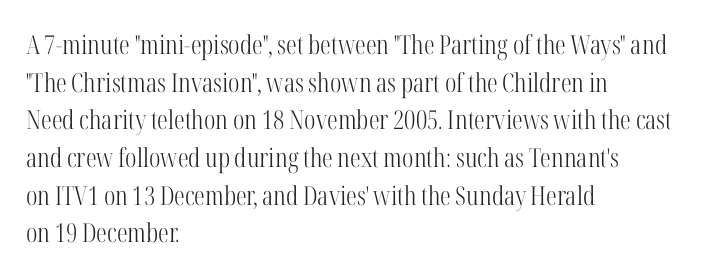
Q: Is the text bold? A: No.
Q: Is the text italic (slanted)? A: No, it is upright.
Q: Is the text underlined? A: No.
Q: How is the paragraph aligned? A: Left-aligned.
Q: Is the spacing between letters normal or unusually wide? A: Normal.
Q: Is the spacing between lines tight, normal or loose? A: Normal.
